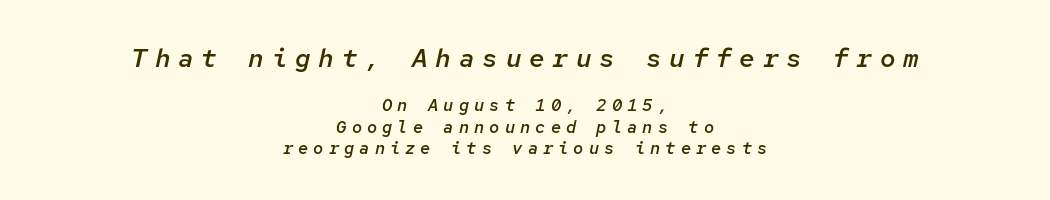
{"italic": "yes", "lean": "right", "slant_degrees": 12, "bold": "semi", "underline": "no", "align": "center", "line_spacing": "normal", "line_spacing_ratio": 1.25, "letter_spacing": "wide", "letter_spacing_em": 0.3, "larger_block": "first", "size_ratio": 1.53, "glyph_px": 26}
